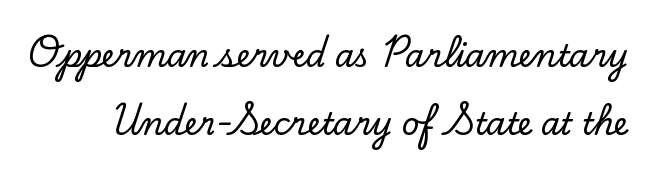
Q: Is the text italic (slanted)? A: Yes.
Q: Is the typeface a serif or a sans-serif typeface? A: Serif.
Q: Is the text underlined? A: No.
Q: Is the spacing between letters normal or unusually wide? A: Normal.
Q: Is the spacing between lines tight, normal or loose? A: Loose.
Q: Width (condensed, normal, or wide)? A: Normal.
Q: Stroke contrast? A: Low.
Q: x-height? A: Small.
Q: Monospaced? A: No.
